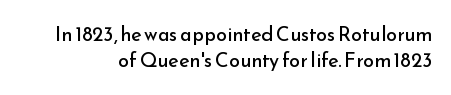
A roman cut, with each character standing at attention. Students, note that the glyphs here touch the page at normal intervals. The baseline area is clear. No chunkiness to these letters — they're not bold. Normally led — the rows are evenly, conventionally spaced.
